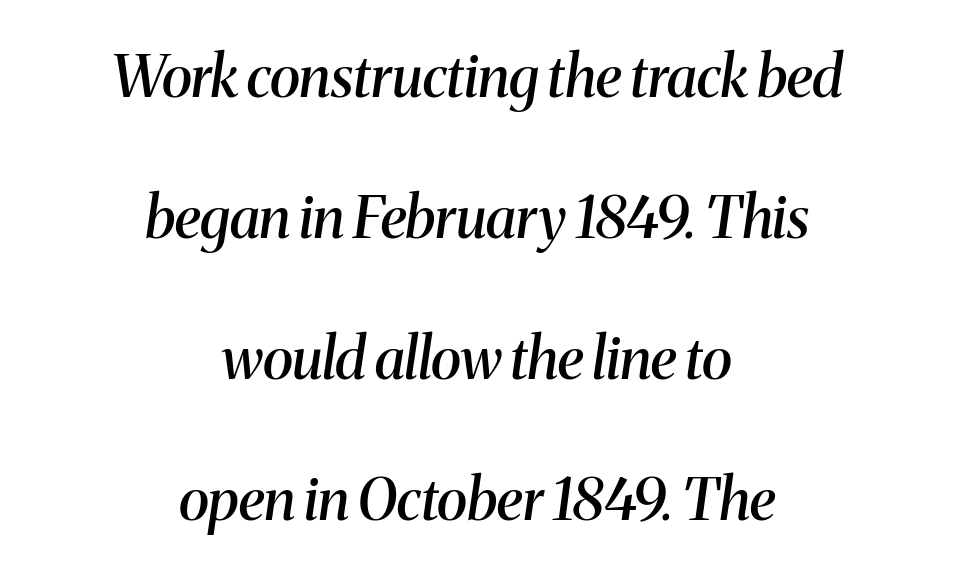
The image shows 58 px semibold serif type, italic (leaning right); set centered, loose line spacing (2.43x), normal letter spacing, not underlined; medium stroke contrast and a medium x-height.
